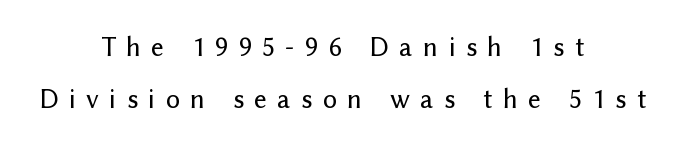
{"serif": "no", "italic": "no", "width": "normal", "stroke_contrast": "low", "x_height": "medium", "monospaced": "no", "underline": "no", "align": "center", "line_spacing_ratio": 1.84, "letter_spacing": "wide", "letter_spacing_em": 0.37, "glyph_px": 28}
